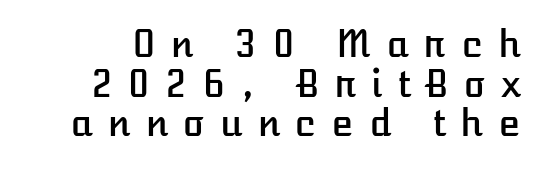
{"italic": "no", "width": "normal", "stroke_contrast": "low", "x_height": "medium", "monospaced": "no", "underline": "no", "line_spacing": "tight", "line_spacing_ratio": 1.1, "letter_spacing": "wide", "letter_spacing_em": 0.41, "glyph_px": 36}
